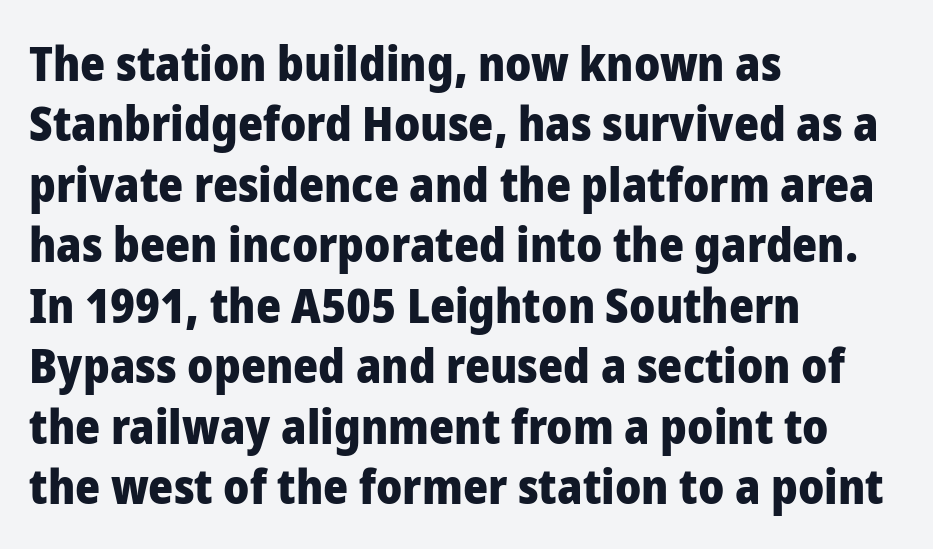
Q: Is the text bold? A: Yes.
Q: Is the text italic (slanted)? A: No, it is upright.
Q: Is the typeface a serif or a sans-serif typeface? A: Sans-serif.
Q: Is the text underlined? A: No.
Q: How is the paragraph aligned? A: Left-aligned.
Q: Is the spacing between letters normal or unusually wide? A: Normal.
Q: Is the spacing between lines tight, normal or loose? A: Normal.
Q: Width (condensed, normal, or wide)? A: Normal.
Q: Stroke contrast? A: Low.
Q: x-height? A: Medium.
Q: Monospaced? A: No.
